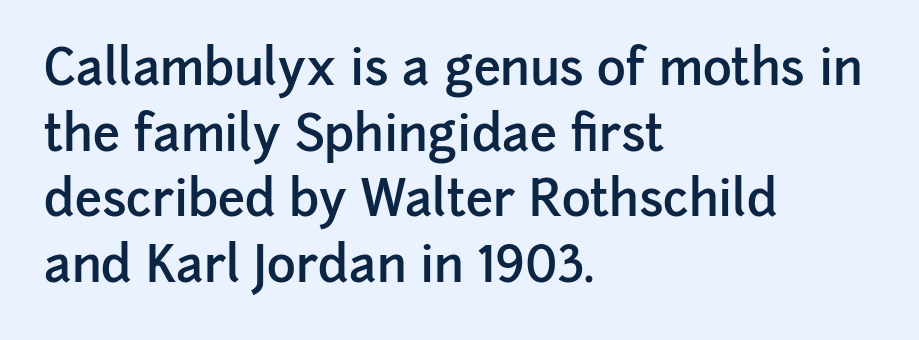
{"serif": "no", "italic": "no", "bold": "semi", "weight": "semibold", "width": "normal", "stroke_contrast": "low", "x_height": "medium", "monospaced": "no", "underline": "no", "align": "left", "line_spacing": "normal", "line_spacing_ratio": 1.34, "letter_spacing": "normal", "letter_spacing_em": 0.0, "glyph_px": 49}
